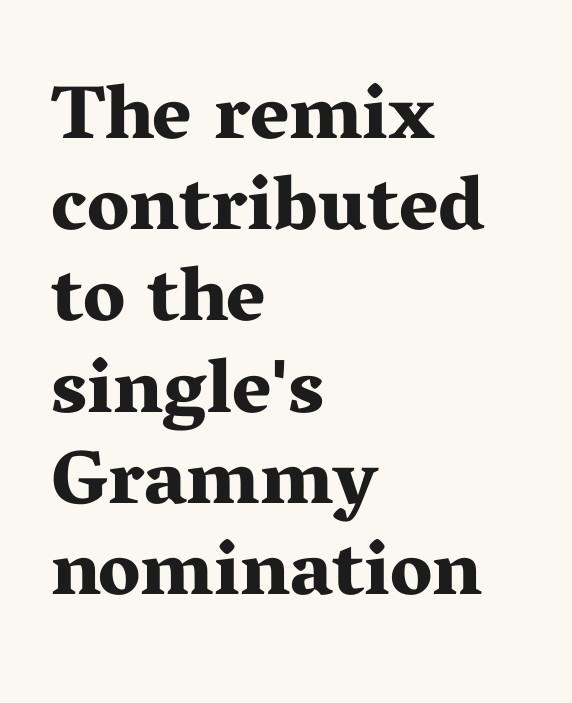
The text block is weighted toward the left margin, trailing off unevenly rightward. Look at the bottom of the vertical strokes: they flare into serifs here. Chunky letters — that's bold for sure. Standard letterfit; no display-style spreading of the glyphs.
